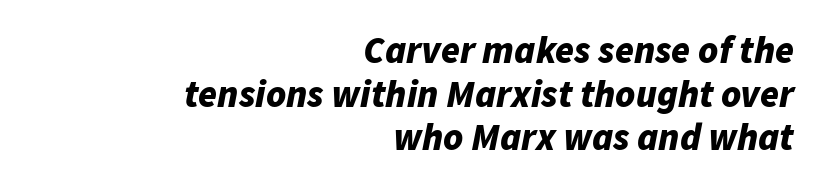
The image shows 38 px bold type, italic (leaning right); set right-aligned, tight line spacing (1.15x), normal letter spacing, not underlined; low stroke contrast and a medium x-height.
